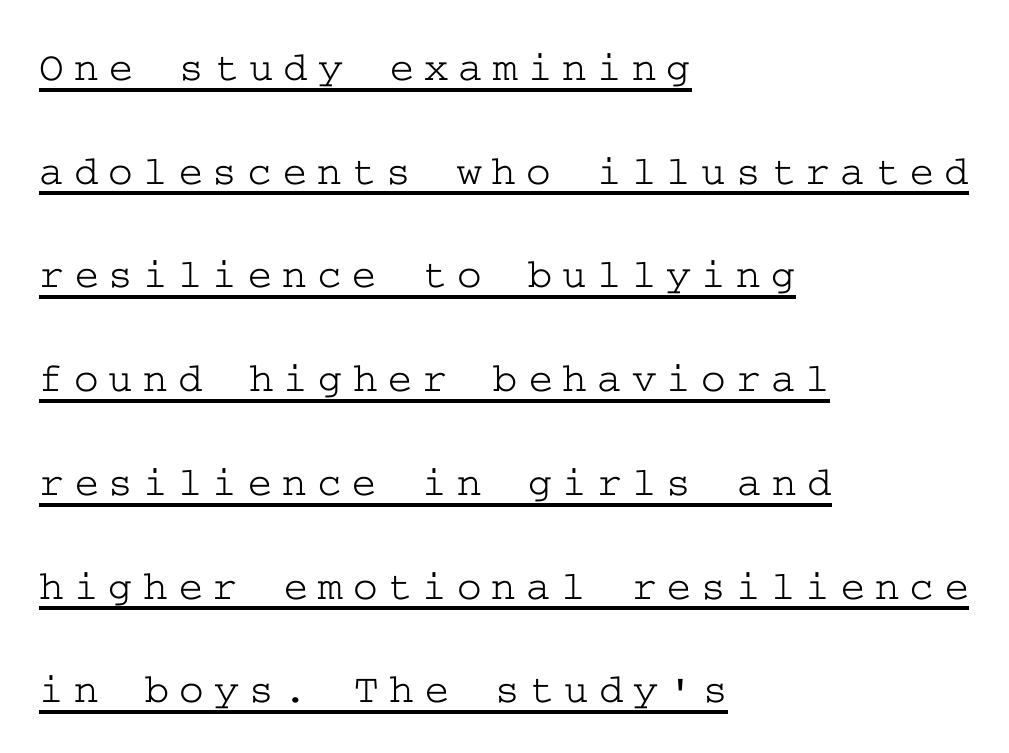
{"serif": "yes", "italic": "no", "width": "wide", "stroke_contrast": "low", "x_height": "medium", "underline": "yes", "align": "left", "line_spacing": "loose", "line_spacing_ratio": 2.47, "letter_spacing": "wide", "letter_spacing_em": 0.24, "glyph_px": 42}
